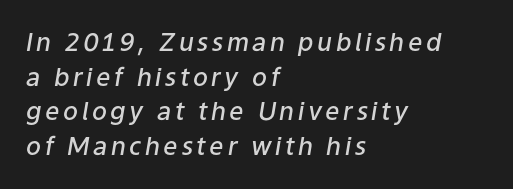
The image shows 25 px text type, italic (leaning right); set left-aligned, normal line spacing (1.39x), not underlined.
